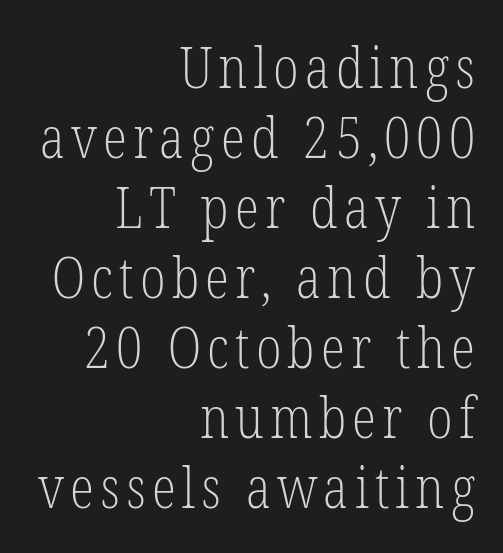
Q: Is the text bold? A: No.
Q: Is the text italic (slanted)? A: No, it is upright.
Q: Is the typeface a serif or a sans-serif typeface? A: Serif.
Q: Is the text underlined? A: No.
Q: How is the paragraph aligned? A: Right-aligned.
Q: Is the spacing between lines tight, normal or loose? A: Normal.
Q: Width (condensed, normal, or wide)? A: Condensed.
Q: Stroke contrast? A: Low.
Q: x-height? A: Medium.
Q: Monospaced? A: No.
